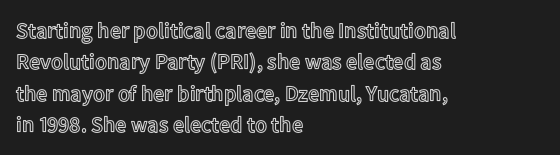
The image shows 22 px text type, upright; set left-aligned, normal line spacing (1.43x), normal letter spacing, not underlined.
